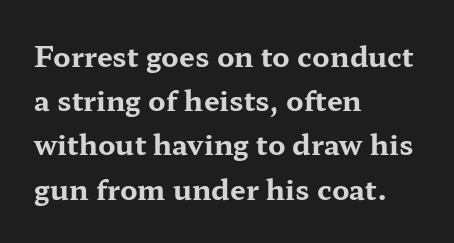
The image shows 28 px bold, wide serif type, upright; set left-aligned, normal line spacing (1.58x), normal letter spacing, not underlined; medium stroke contrast and a medium x-height.
